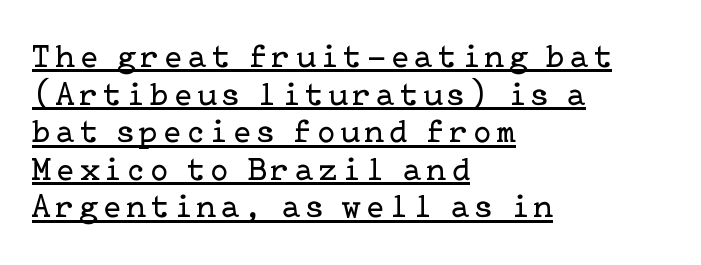
Does a line run under the words? Yes, clearly. The characters display serif detailing at their extremities. Summary of weight: not heavy and not bold. Whoever set this chose condensed vertical rhythm over breathing room.
